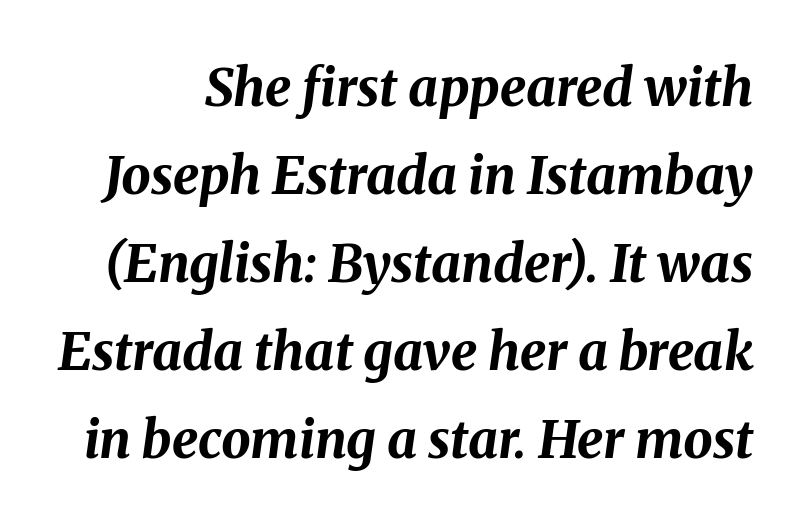
{"italic": "yes", "lean": "right", "slant_degrees": 8, "bold": "yes", "weight": "bold", "width": "normal", "stroke_contrast": "medium", "x_height": "medium", "monospaced": "no", "underline": "no", "line_spacing": "normal", "line_spacing_ratio": 1.69, "letter_spacing": "normal", "letter_spacing_em": 0.0, "glyph_px": 52}
